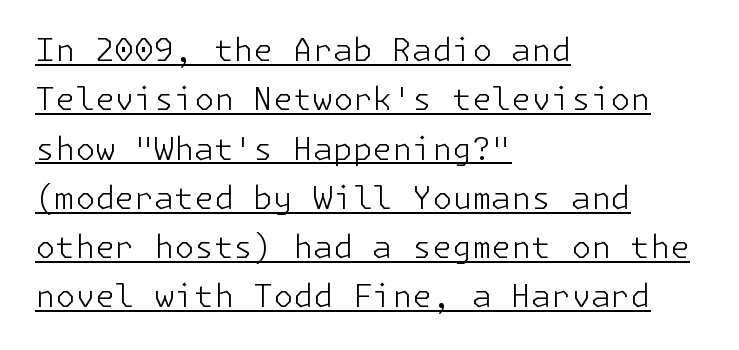
The image shows 32 px light sans-serif type, upright; set left-aligned, normal line spacing (1.54x), normal letter spacing, underlined; low stroke contrast and a medium x-height.
